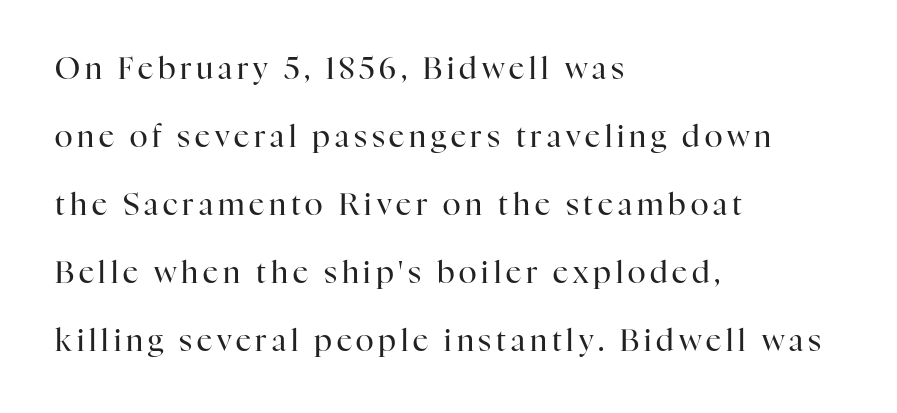
Q: Is the text bold? A: No.
Q: Is the text italic (slanted)? A: No, it is upright.
Q: Is the typeface a serif or a sans-serif typeface? A: Serif.
Q: Is the text underlined? A: No.
Q: How is the paragraph aligned? A: Left-aligned.
Q: Is the spacing between lines tight, normal or loose? A: Loose.
Q: Width (condensed, normal, or wide)? A: Normal.
Q: Stroke contrast? A: High.
Q: x-height? A: Medium.
Q: Monospaced? A: No.
